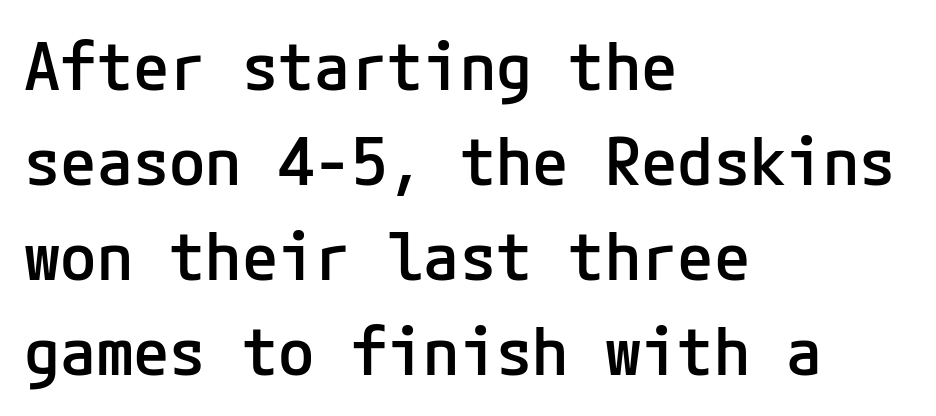
The typesetting leans somewhat heavy: a semibold. Regarding serifs, this sample does without them. How would I describe the line gaps? Plain and ordinary. A bare baseline throughout the passage.
